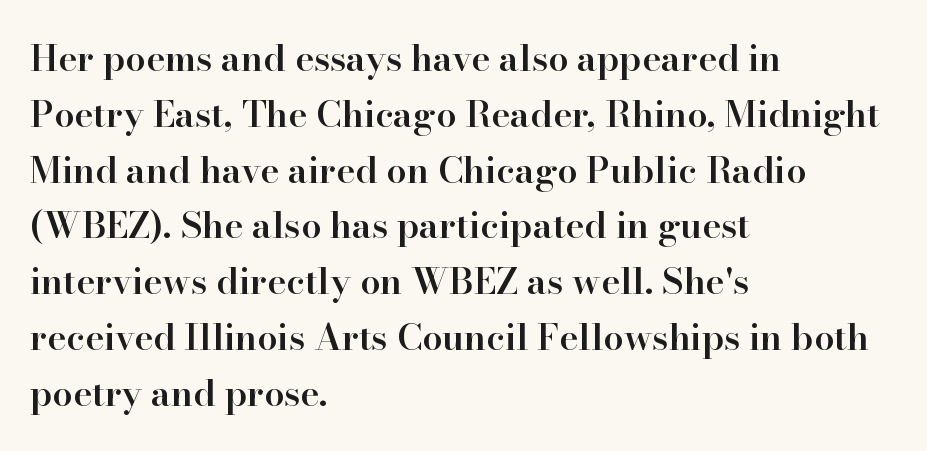
Do the characters align in a grid? No, the font is proportional. Quick note: interline space is typical. Visually the block forms a straight wall on the left and a jagged coastline on the right. A fair bit of extra ink — the face is semibold, not bold. Are there feet on the stems? There are — it's a serif.
